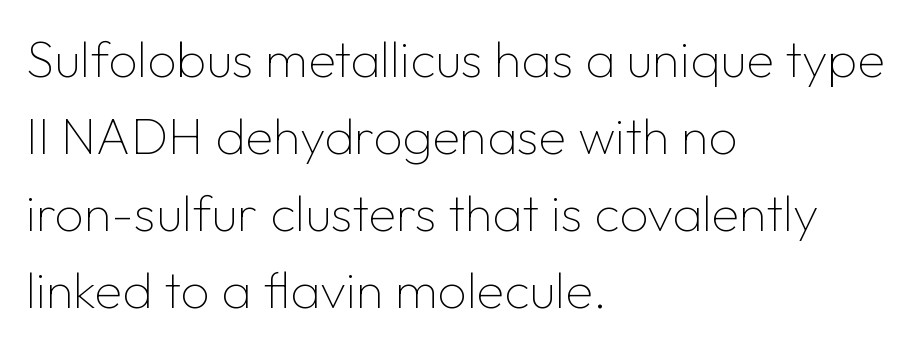
Quick note: interline space is typical. Do the characters align in a grid? No, the font is proportional. Caption: standard tracking, unaltered. You can tell from the bare stems that sans-serif type was used. The lines in this sample share a left origin and differ only in where they stop. Heft: none added — not bold.
